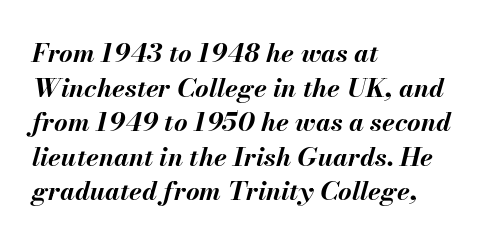
The image shows 26 px bold type, italic (leaning right); set left-aligned, normal line spacing (1.33x), normal letter spacing, not underlined.
